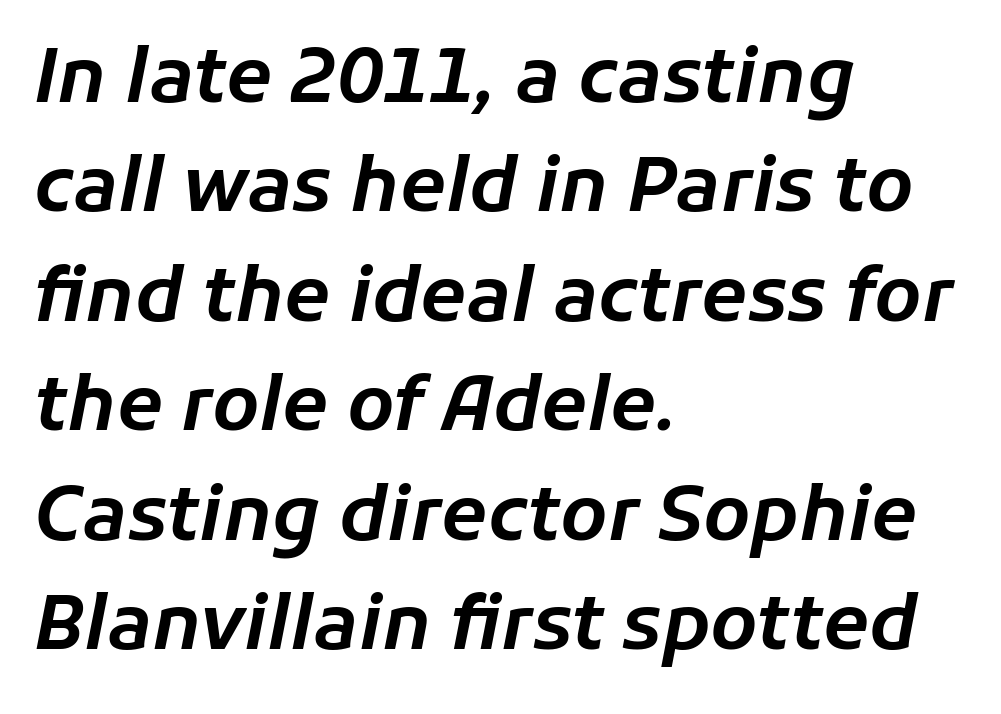
Q: Is the text italic (slanted)? A: Yes, it leans right by about 11 degrees.
Q: Is the text underlined? A: No.
Q: How is the paragraph aligned? A: Left-aligned.
Q: Is the spacing between letters normal or unusually wide? A: Normal.
Q: Is the spacing between lines tight, normal or loose? A: Normal.
Q: Width (condensed, normal, or wide)? A: Normal.
Q: Stroke contrast? A: Low.
Q: x-height? A: Medium.
Q: Monospaced? A: No.
